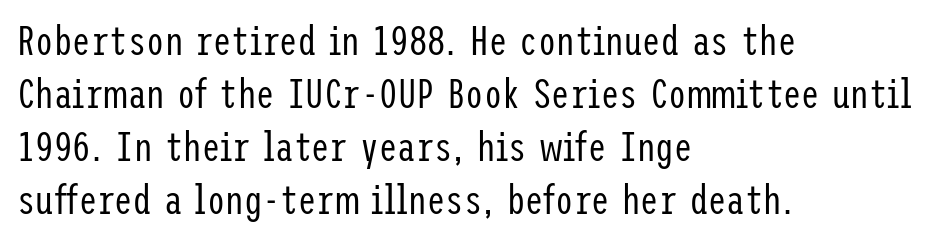
On a weight scale, this lands at 450 or below. Descenders hang freely into open space. Inter-character spacing is left at the font's built-in metrics. Vertically, the passage feels balanced, rows spaced as you'd expect. The ragged edge is on the right, which tells us the setting is flush left. The glyphs in this specimen are sans serif.
